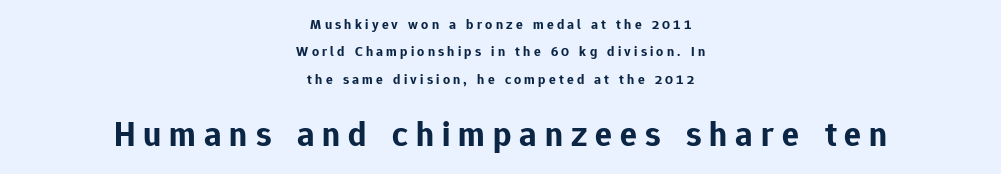
The image shows 35 px bold sans-serif type, upright; set centered, loose line spacing (1.95x), unusually wide letter spacing (+0.23 em), not underlined; the second (bottom) block is 2.5x larger; low stroke contrast and a medium x-height.
